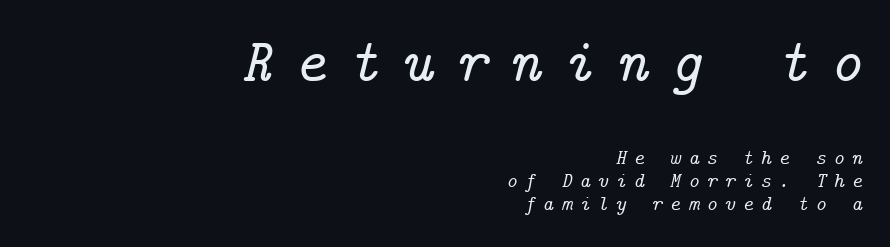
{"serif": "yes", "italic": "yes", "lean": "right", "slant_degrees": 14, "width": "normal", "stroke_contrast": "low", "x_height": "medium", "underline": "no", "align": "right", "line_spacing": "tight", "line_spacing_ratio": 1.1, "letter_spacing": "wide", "letter_spacing_em": 0.34, "larger_block": "first", "size_ratio": 2.95, "glyph_px": 62}
